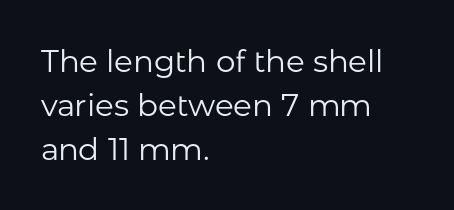
Q: Is the text bold? A: No.
Q: Is the text italic (slanted)? A: No, it is upright.
Q: Is the typeface a serif or a sans-serif typeface? A: Sans-serif.
Q: Is the text underlined? A: No.
Q: How is the paragraph aligned? A: Left-aligned.
Q: Is the spacing between letters normal or unusually wide? A: Normal.
Q: Is the spacing between lines tight, normal or loose? A: Normal.
Q: Width (condensed, normal, or wide)? A: Normal.
Q: Stroke contrast? A: Low.
Q: x-height? A: Medium.
Q: Monospaced? A: No.
